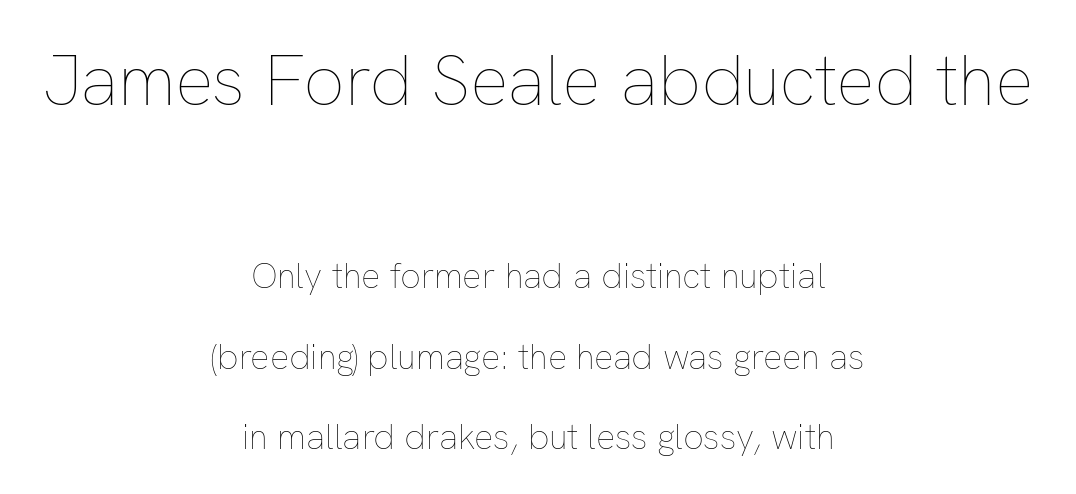
The image shows 72 px thin type, upright; set centered, loose line spacing (2.24x), normal letter spacing, not underlined; the first (top) block is 2.0x larger; low stroke contrast and a medium x-height.
